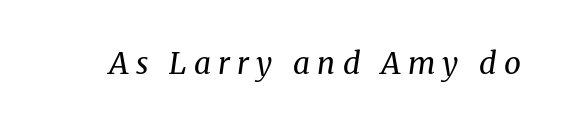
{"serif": "yes", "italic": "yes", "lean": "right", "slant_degrees": 8, "bold": "no", "weight": "regular", "width": "normal", "stroke_contrast": "medium", "x_height": "medium", "monospaced": "no", "underline": "no", "letter_spacing": "wide", "letter_spacing_em": 0.24, "glyph_px": 30}
